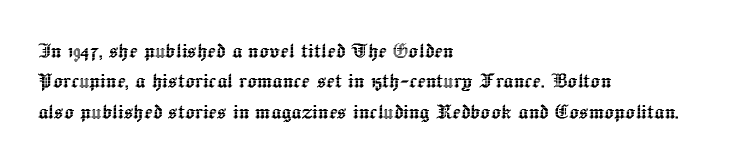
The typography opts for an upright posture over an oblique one. The letterforms sit shoulder to shoulder at normal distance. Compared with a centered layout, this one pins lines to the left instead. Descenders are the only things crossing below the line.
